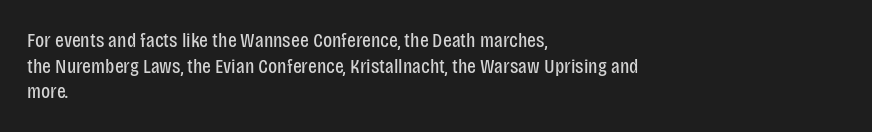
The image shows 21 px text type, upright; set left-aligned, line spacing 1.22x, normal letter spacing, not underlined.
